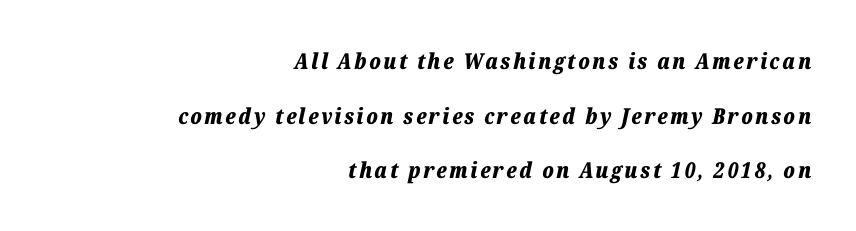
The image shows 22 px bold type, italic (leaning right); set right-aligned, loose line spacing (2.48x), not underlined.
